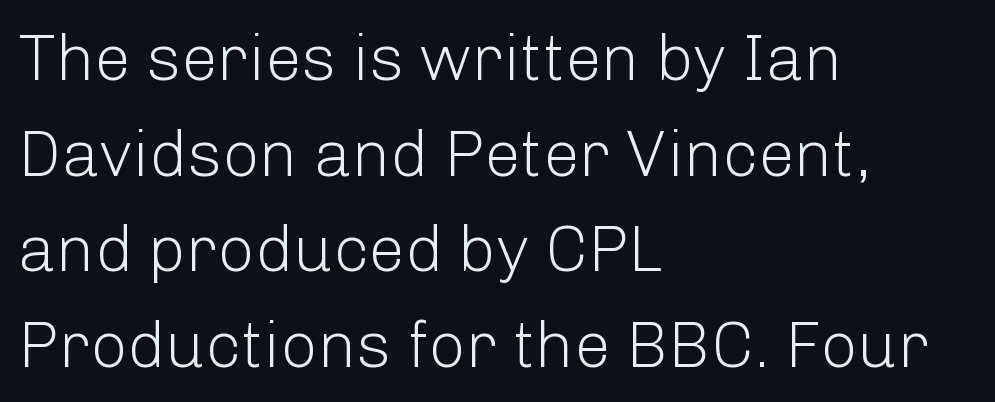
The image shows 65 px light sans-serif type, upright; set left-aligned, normal line spacing (1.47x), normal letter spacing, not underlined; low stroke contrast and a medium x-height.
